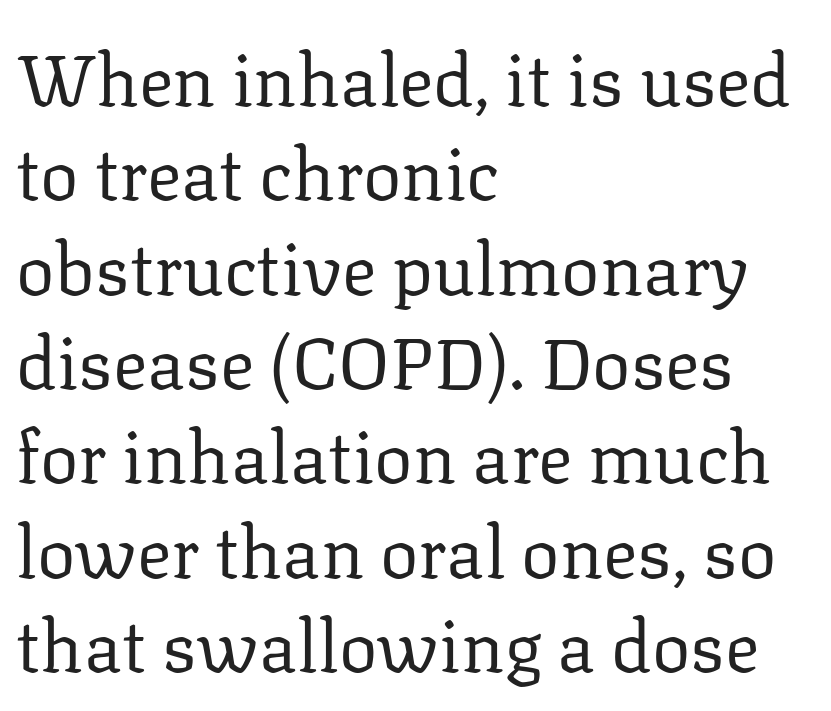
{"serif": "yes", "italic": "no", "bold": "no", "weight": "regular", "width": "normal", "stroke_contrast": "low", "x_height": "medium", "monospaced": "no", "underline": "no", "align": "left", "line_spacing": "normal", "line_spacing_ratio": 1.31, "letter_spacing": "normal", "letter_spacing_em": 0.0, "glyph_px": 72}
